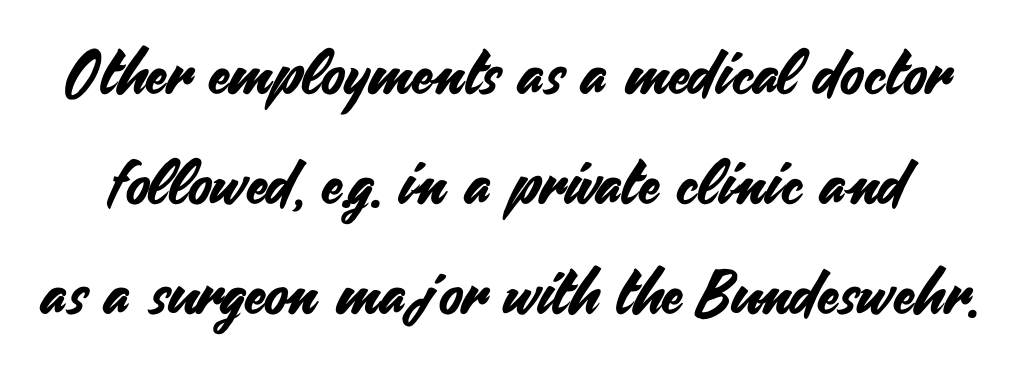
The image shows 61 px sans-serif type; set line spacing 1.8x, normal letter spacing, not underlined; medium stroke contrast and a small x-height.
